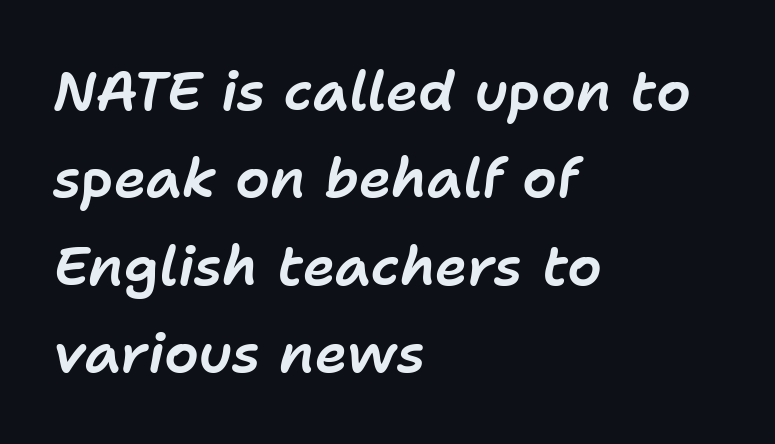
The image shows 55 px text type, italic (leaning right); set left-aligned, normal line spacing (1.59x), normal letter spacing, not underlined; low stroke contrast and a medium x-height.
